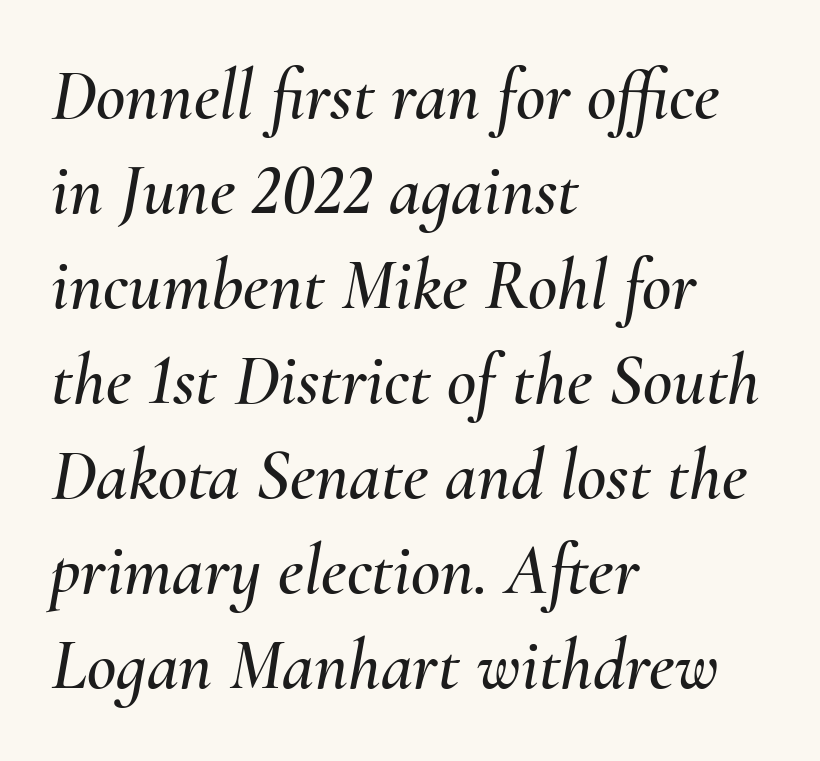
The image shows 72 px text type, italic (leaning right); set left-aligned, normal line spacing (1.32x), normal letter spacing, not underlined; medium stroke contrast and a small x-height.
